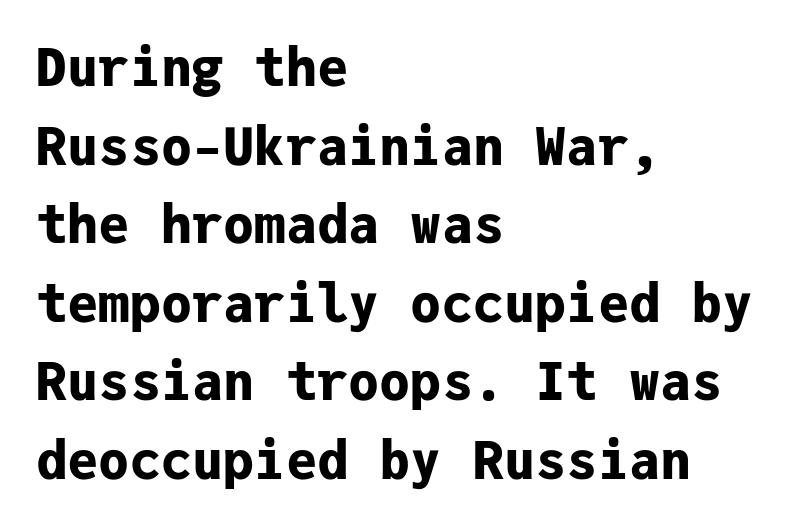
Letters rest on an invisible, unmarked baseline. If you drew a line through each stem, it would be perfectly vertical. A student would call this left alignment; a typographer would say flush left, rag right. These lines are rendered in a fixed-pitch font. Interline gaps are of average width in this sample.
